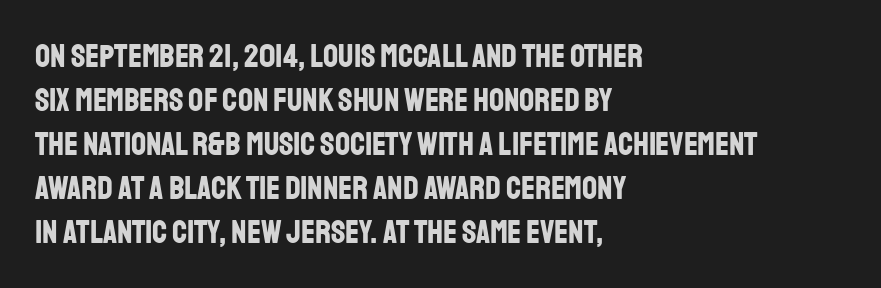
{"serif": "no", "italic": "no", "bold": "yes", "weight": "bold", "width": "condensed", "stroke_contrast": "low", "x_height": "large", "monospaced": "no", "underline": "no", "align": "left", "line_spacing": "normal", "line_spacing_ratio": 1.33, "letter_spacing": "normal", "letter_spacing_em": 0.0, "glyph_px": 33}
